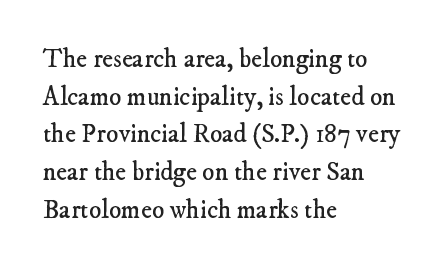
The zone under the glyphs is completely vacant. Short note: letters normally spaced. Vertically, the passage feels balanced, rows spaced as you'd expect. Think standard paragraph weight, or any step lighter than that.
